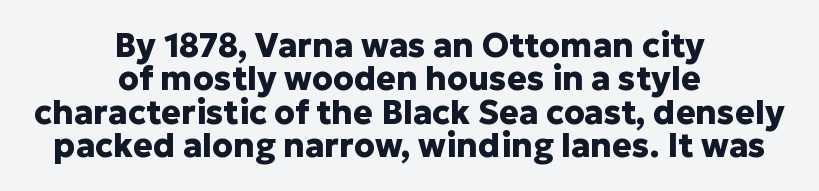
{"serif": "no", "italic": "no", "bold": "yes", "weight": "heavy", "width": "normal", "stroke_contrast": "low", "x_height": "medium", "monospaced": "no", "underline": "no", "align": "center", "line_spacing": "tight", "line_spacing_ratio": 1.01, "letter_spacing": "normal", "letter_spacing_em": 0.0, "glyph_px": 33}
